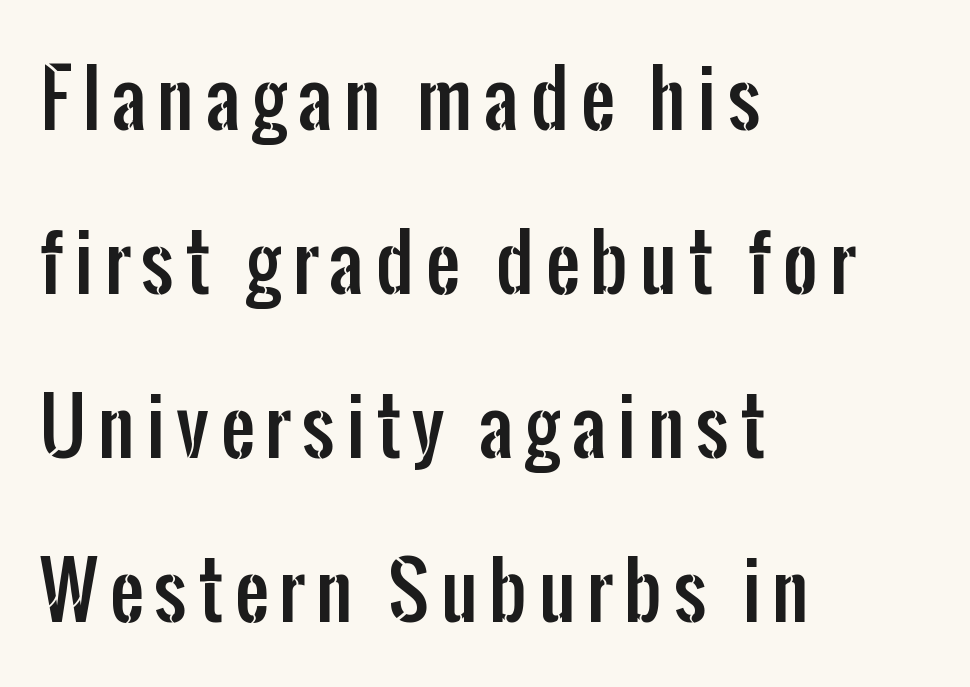
{"serif": "no", "italic": "no", "width": "condensed", "stroke_contrast": "low", "x_height": "medium", "monospaced": "no", "underline": "no", "align": "left", "line_spacing": "loose", "line_spacing_ratio": 2.16, "glyph_px": 76}
